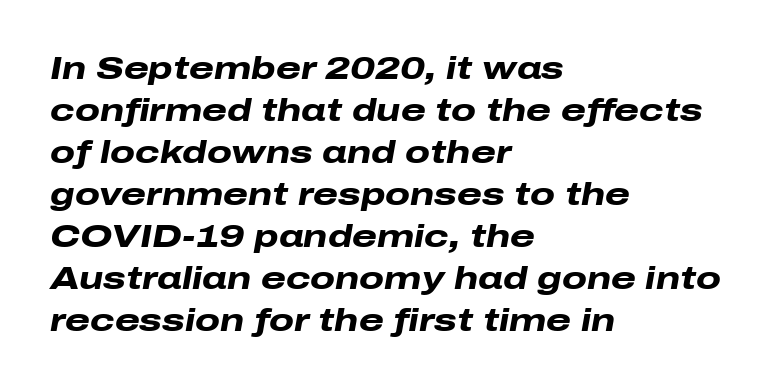
The text block is weighted toward the left margin, trailing off unevenly rightward. Summary of weight: heavy, a full bold. The rendering keeps characters at their native spacing. Beneath every word, the page is bare. Emphasis-style slanted type is in use.
